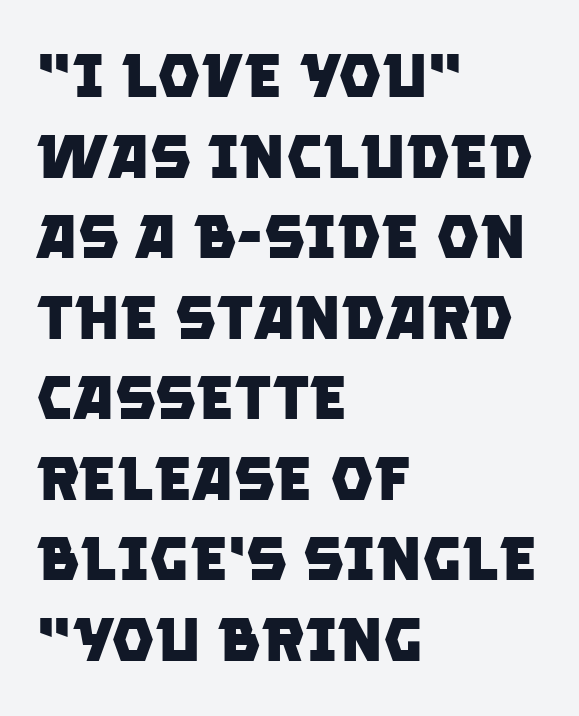
Q: Is the text bold? A: Yes.
Q: Is the typeface a serif or a sans-serif typeface? A: Sans-serif.
Q: Is the text underlined? A: No.
Q: How is the paragraph aligned? A: Left-aligned.
Q: Is the spacing between letters normal or unusually wide? A: Normal.
Q: Is the spacing between lines tight, normal or loose? A: Normal.
Q: Width (condensed, normal, or wide)? A: Normal.
Q: Stroke contrast? A: Low.
Q: x-height? A: Large.
Q: Monospaced? A: No.
